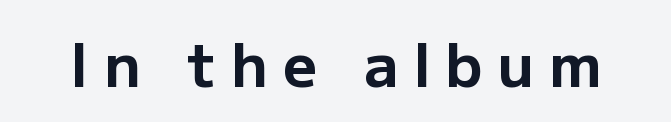
Q: Is the text bold? A: Yes.
Q: Is the text italic (slanted)? A: No, it is upright.
Q: Is the typeface a serif or a sans-serif typeface? A: Sans-serif.
Q: Is the text underlined? A: No.
Q: Is the spacing between letters normal or unusually wide? A: Unusually wide.
Q: Width (condensed, normal, or wide)? A: Normal.
Q: Stroke contrast? A: Low.
Q: x-height? A: Medium.
Q: Monospaced? A: No.
